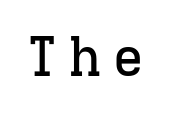
The foot of each line stays bare and open. Regarding serifs, this sample has them. Think of a typewriter: that constant character pitch is what you see here. Letter spacing: wide.
